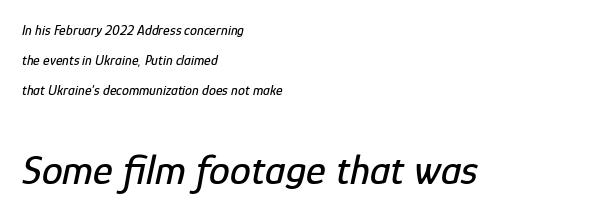
The passage shown leans; its letterforms are oblique. Quick note: interline space is abundant. Compare the two chunks: the lower has the greater cap height. The letters sit at their default tracking, neither squeezed nor spread. You could not count columns in this text — the font is proportionally spaced. One-word summary of the alignment: left.
